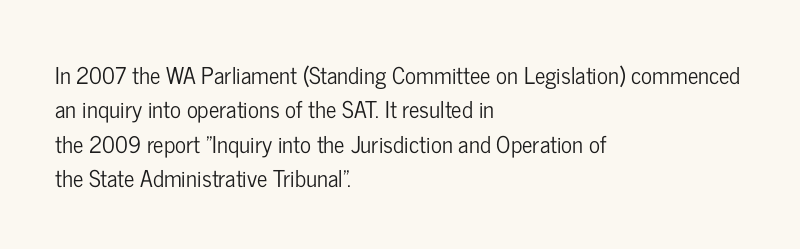
{"italic": "no", "underline": "no", "align": "left", "line_spacing": "normal", "line_spacing_ratio": 1.49, "letter_spacing": "normal", "letter_spacing_em": 0.0, "glyph_px": 23}
